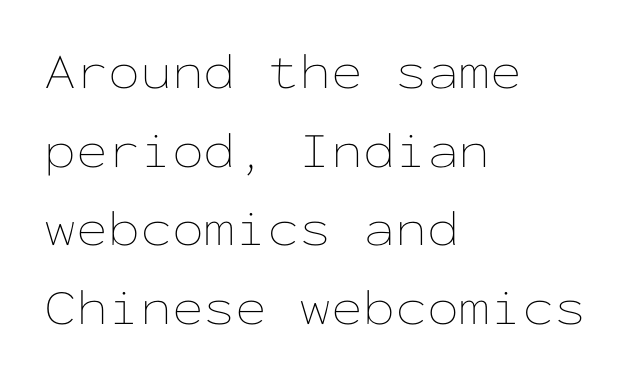
{"italic": "no", "bold": "no", "weight": "thin", "width": "wide", "stroke_contrast": "low", "x_height": "medium", "monospaced": "yes", "underline": "no", "align": "left", "line_spacing": "normal", "line_spacing_ratio": 1.54, "letter_spacing": "normal", "letter_spacing_em": 0.0, "glyph_px": 51}
